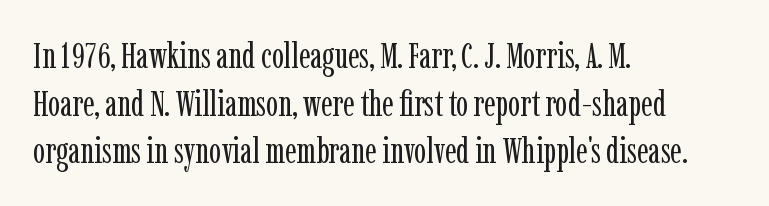
The image shows 36 px regular-weight, condensed serif type, upright; set left-aligned, normal line spacing (1.32x), normal letter spacing, not underlined; low stroke contrast and a medium x-height.
